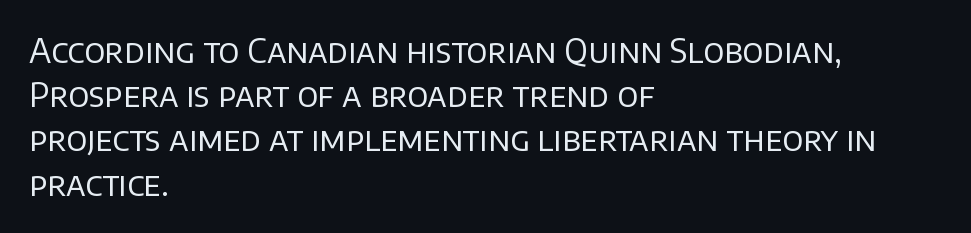
Q: Is the text bold? A: No.
Q: Is the text italic (slanted)? A: No, it is upright.
Q: Is the typeface a serif or a sans-serif typeface? A: Sans-serif.
Q: Is the text underlined? A: No.
Q: How is the paragraph aligned? A: Left-aligned.
Q: Is the spacing between letters normal or unusually wide? A: Normal.
Q: Is the spacing between lines tight, normal or loose? A: Normal.
Q: Width (condensed, normal, or wide)? A: Normal.
Q: Stroke contrast? A: Low.
Q: x-height? A: Large.
Q: Monospaced? A: No.
